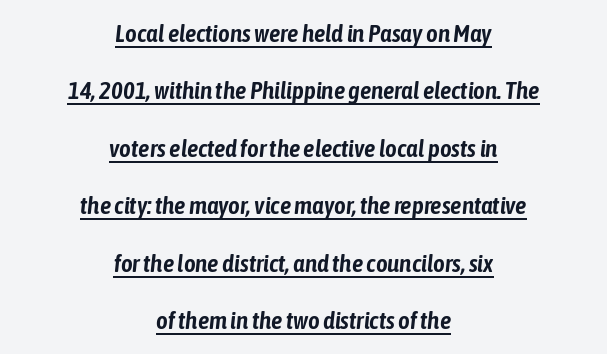
The image shows 25 px text type, italic (leaning right); set centered, loose line spacing (2.3x), normal letter spacing, underlined.
